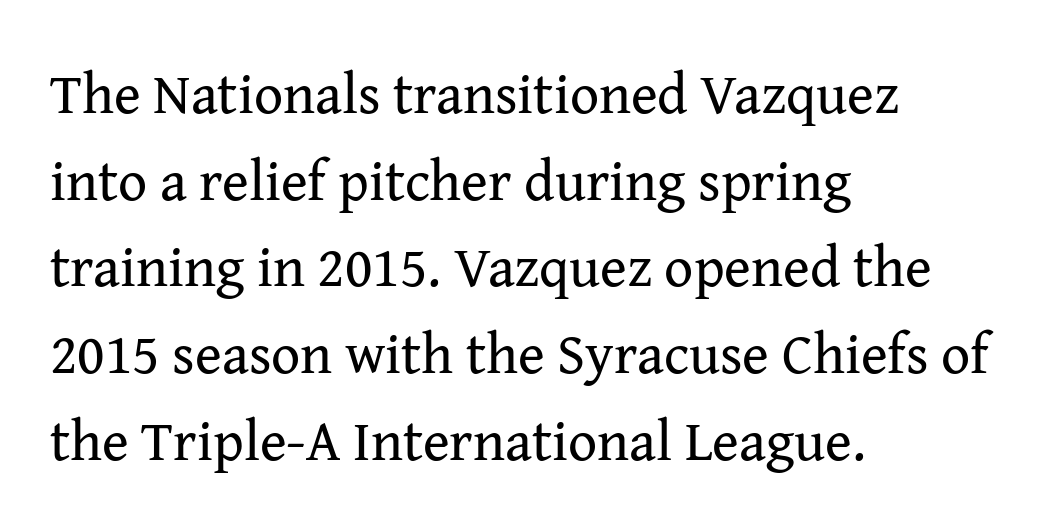
The image shows 57 px regular-weight serif type, upright; set left-aligned, normal line spacing (1.52x), normal letter spacing, not underlined; medium stroke contrast and a medium x-height.
